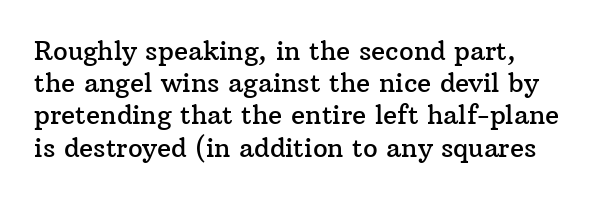
{"italic": "no", "underline": "no", "line_spacing_ratio": 1.24, "letter_spacing": "normal", "letter_spacing_em": 0.0, "glyph_px": 26}
